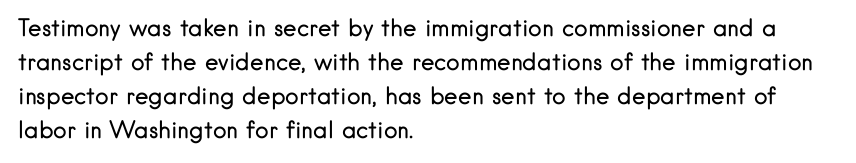
The image shows 23 px text type, upright; set left-aligned, normal line spacing (1.48x), normal letter spacing, not underlined.
